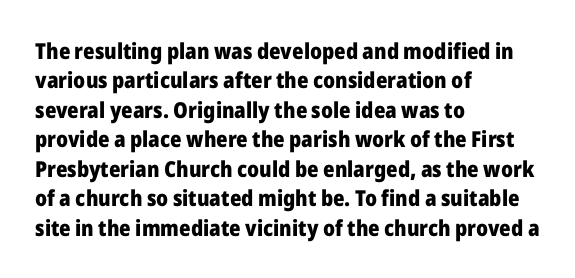
Q: Is the text bold? A: Yes.
Q: Is the text italic (slanted)? A: No, it is upright.
Q: Is the text underlined? A: No.
Q: How is the paragraph aligned? A: Left-aligned.
Q: Is the spacing between letters normal or unusually wide? A: Normal.
Q: Is the spacing between lines tight, normal or loose? A: Normal.
